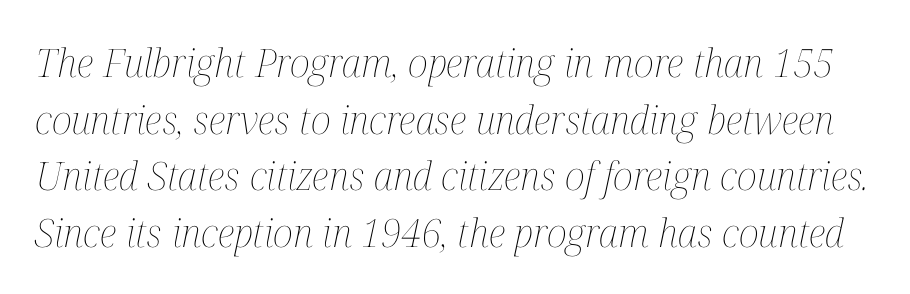
{"italic": "yes", "lean": "right", "slant_degrees": 12, "bold": "no", "weight": "thin", "width": "condensed", "stroke_contrast": "medium", "x_height": "medium", "monospaced": "no", "underline": "no", "line_spacing": "normal", "line_spacing_ratio": 1.45, "letter_spacing": "normal", "letter_spacing_em": 0.0, "glyph_px": 39}
